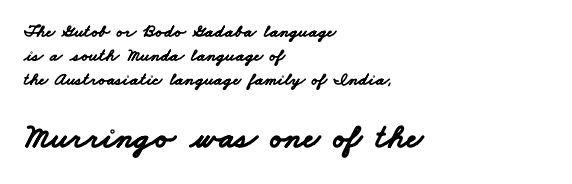
The image shows 35 px bold, wide sans-serif type; set left-aligned, normal line spacing (1.32x), normal letter spacing, not underlined; the second (bottom) block is 1.94x larger; low stroke contrast and a small x-height.
